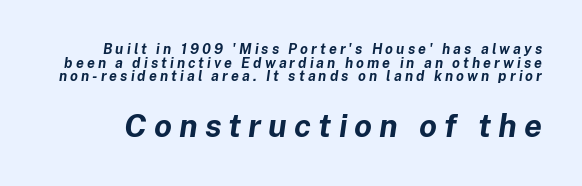
There is plenty of visible air inserted between adjacent glyphs. Very little white space separates one row of letters from the next. Looks like regular typesetting: each glyph gets only the width it needs. Caption: bold face, heavy strokes. In terms of posture, this sample is oblique. The foot of each line stays bare and open.
